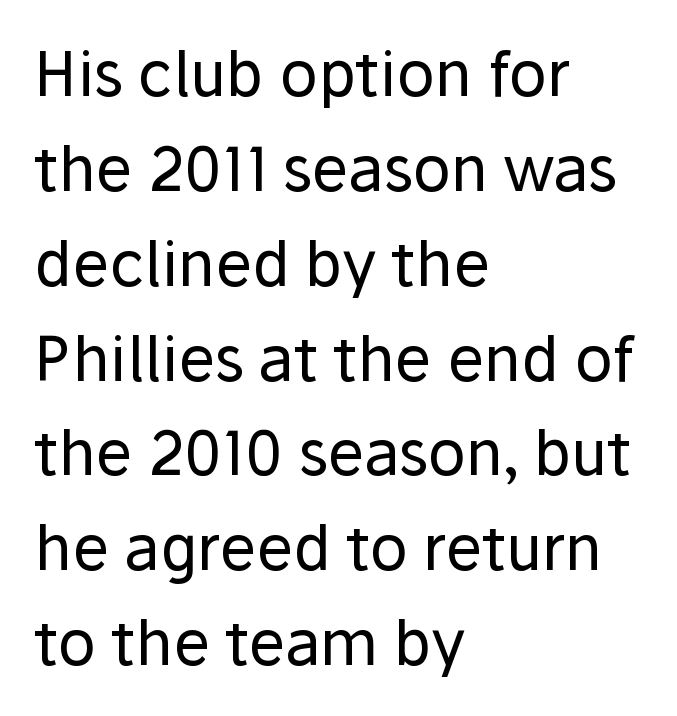
Here the designer chose a conventional face with non-uniform glyph widths. Descender tails drop into unmarked territory. Does the leading feel generous? No, just average. A roman cut, with each character standing at attention. Does the type have serifs? No, each stem ends abruptly.
